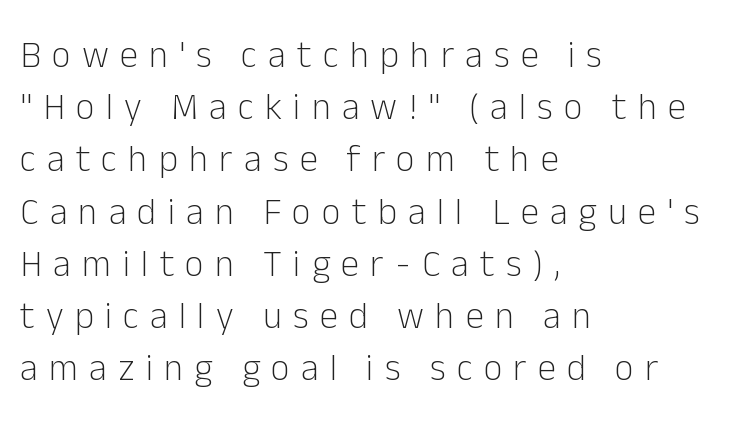
{"serif": "no", "italic": "no", "bold": "no", "weight": "light", "width": "normal", "stroke_contrast": "low", "x_height": "medium", "monospaced": "no", "underline": "no", "align": "left", "line_spacing": "normal", "line_spacing_ratio": 1.41, "letter_spacing": "wide", "letter_spacing_em": 0.3, "glyph_px": 37}
